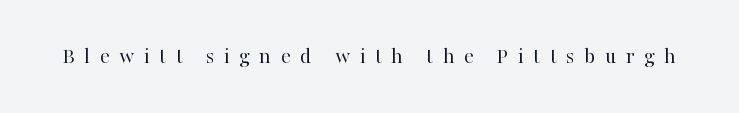
The image shows 23 px text type, upright; set unusually wide letter spacing (+0.41 em), not underlined.
